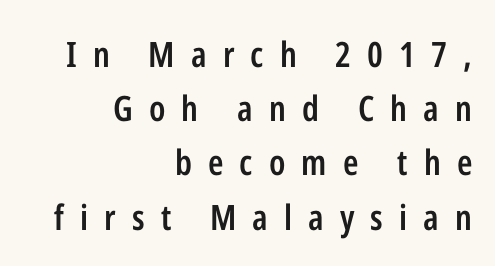
Q: Is the text bold? A: Semi-bold.
Q: Is the text italic (slanted)? A: No, it is upright.
Q: Is the typeface a serif or a sans-serif typeface? A: Sans-serif.
Q: Is the text underlined? A: No.
Q: How is the paragraph aligned? A: Right-aligned.
Q: Is the spacing between letters normal or unusually wide? A: Unusually wide.
Q: Is the spacing between lines tight, normal or loose? A: Normal.
Q: Width (condensed, normal, or wide)? A: Condensed.
Q: Stroke contrast? A: Low.
Q: x-height? A: Medium.
Q: Monospaced? A: No.
